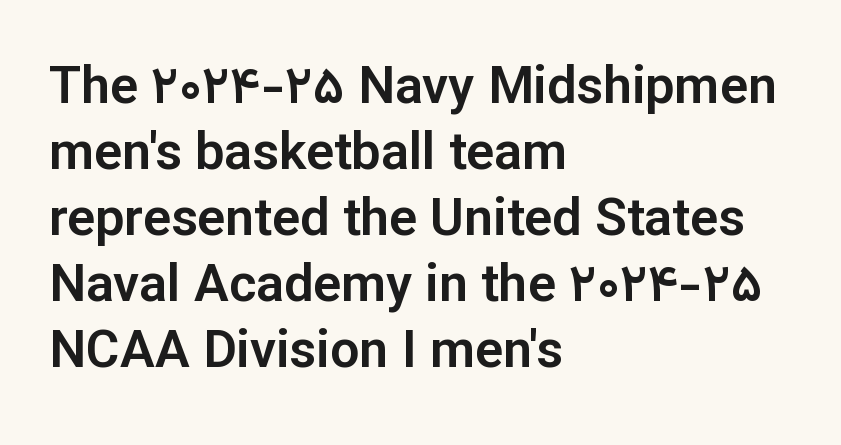
{"serif": "no", "italic": "no", "width": "normal", "stroke_contrast": "low", "x_height": "medium", "monospaced": "no", "underline": "no", "align": "left", "line_spacing": "normal", "line_spacing_ratio": 1.27, "letter_spacing": "normal", "letter_spacing_em": 0.0, "glyph_px": 52}
